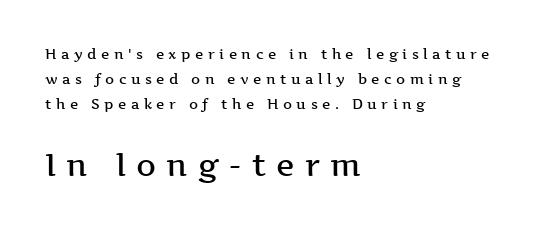
Q: Is the text bold? A: Semi-bold.
Q: Is the text italic (slanted)? A: No, it is upright.
Q: Is the typeface a serif or a sans-serif typeface? A: Serif.
Q: Is the text underlined? A: No.
Q: How is the paragraph aligned? A: Left-aligned.
Q: Is the spacing between letters normal or unusually wide? A: Unusually wide.
Q: Which block of text is set in a larger size, the first (top) or the second (bottom)? A: The second (bottom) one.
Q: Width (condensed, normal, or wide)? A: Wide.
Q: Stroke contrast? A: Medium.
Q: x-height? A: Medium.
Q: Monospaced? A: No.
